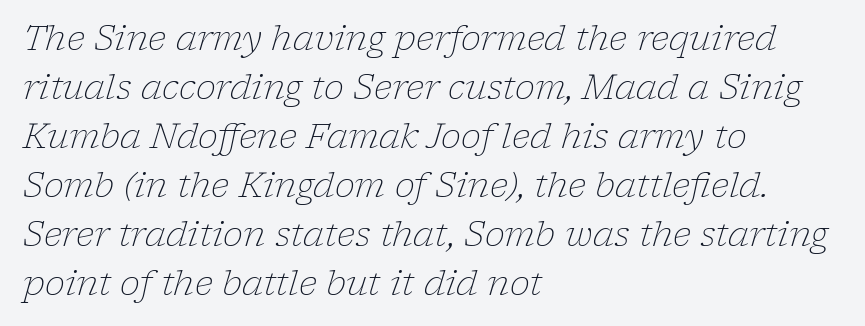
The image shows 34 px light serif type, italic (leaning right); set left-aligned, normal line spacing (1.44x), normal letter spacing, not underlined; low stroke contrast and a medium x-height.
